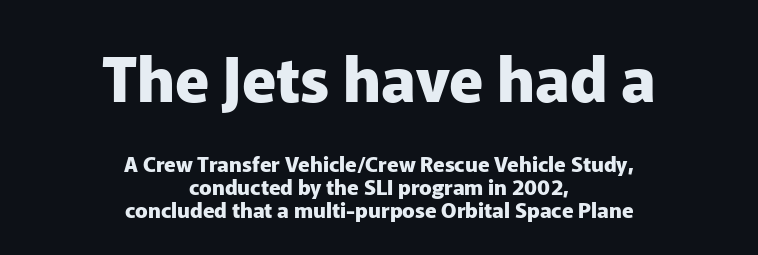
Examine the stroke ends and you'll find no serifs. These lines are rendered in a variable-pitch font. The leading is snug, giving the passage a crowded texture. These lines carry a lot of weight — the face is fully bold. Notice how the stems are strictly vertical — no italics here.
